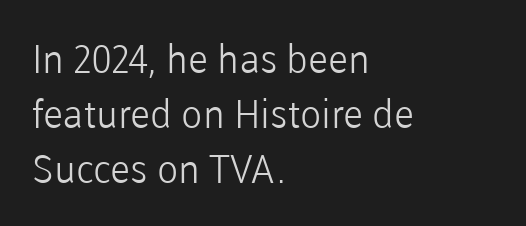
No extra ink here — the face is not bold. Visually the block forms a straight wall on the left and a jagged coastline on the right. The block of text has a typical density, with ordinary space between rows. The face used here is proportionally spaced, like ordinary book or web type.
